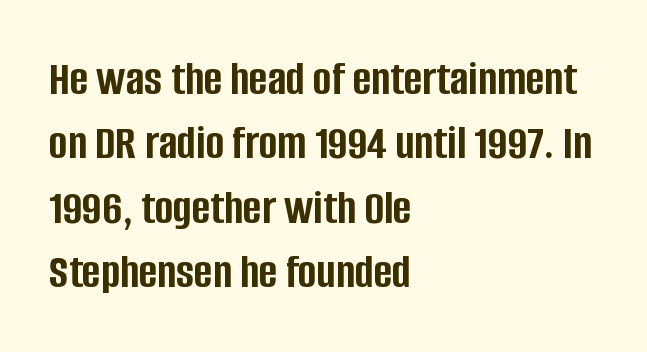
No extra tracking has been applied to these lines. The letters stand straight up with perfectly vertical stems. The leading is moderate, giving the passage an even texture. A typesetter would call this proportional, since set widths differ per character. Horizontal alignment here is leftward, the default for most running prose. Glance below the letters and you will spot only blank space.
